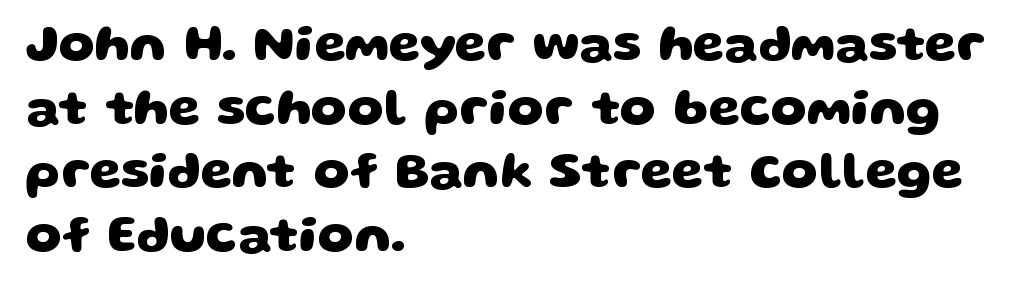
Character widths vary here, with narrow letters taking less room than wide ones. All the whitespace from short lines collects on the right. Summary of weight: heavy, a full bold. The rendering shows plain stroke endings on the letterforms — a sans-serif design. The rendering keeps characters at their native spacing.
